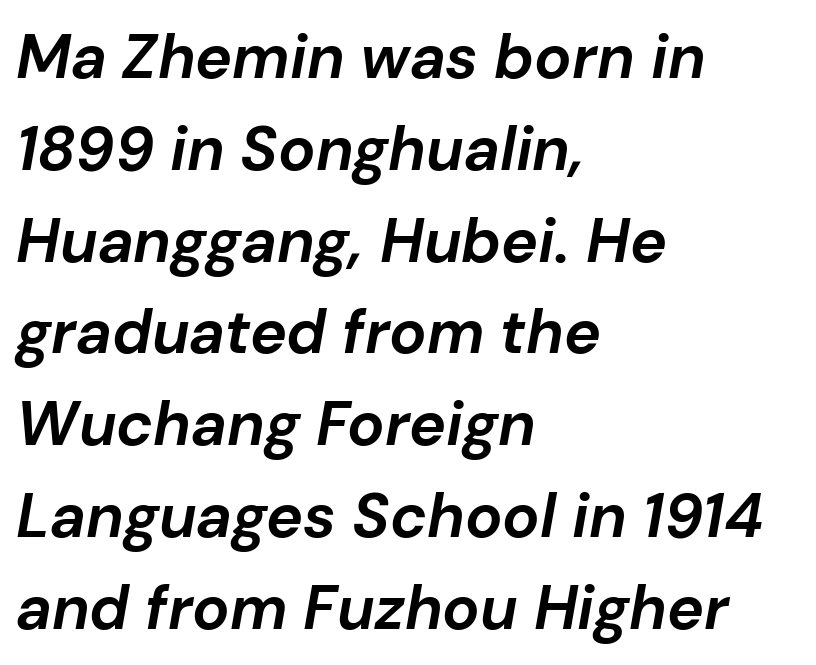
Q: Is the text bold? A: Yes.
Q: Is the text italic (slanted)? A: Yes, it leans right by about 10 degrees.
Q: Is the text underlined? A: No.
Q: How is the paragraph aligned? A: Left-aligned.
Q: Is the spacing between letters normal or unusually wide? A: Normal.
Q: Is the spacing between lines tight, normal or loose? A: Normal.
Q: Width (condensed, normal, or wide)? A: Normal.
Q: Stroke contrast? A: Low.
Q: x-height? A: Medium.
Q: Monospaced? A: No.
